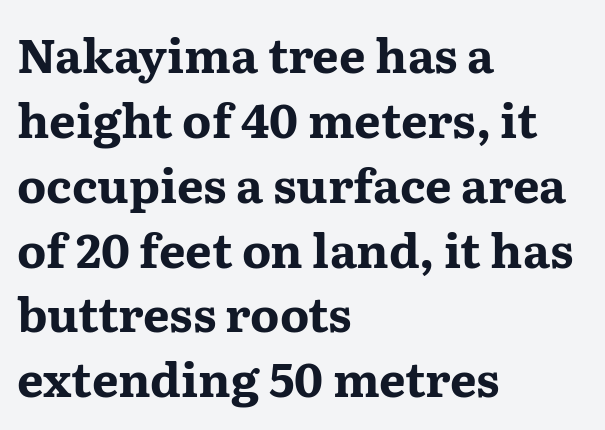
{"serif": "yes", "italic": "no", "bold": "yes", "weight": "bold", "width": "wide", "stroke_contrast": "medium", "x_height": "medium", "monospaced": "no", "underline": "no", "align": "left", "line_spacing": "normal", "line_spacing_ratio": 1.38, "letter_spacing": "normal", "letter_spacing_em": 0.0, "glyph_px": 47}
